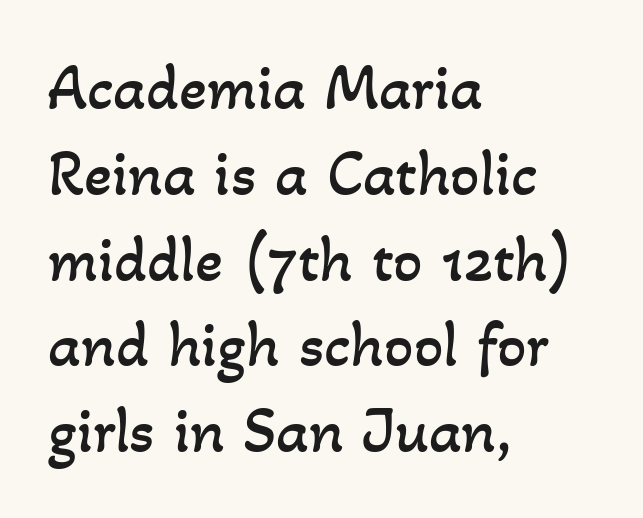
The foot of each line stays bare and open. A student would call this left alignment; a typographer would say flush left, rag right. Compared with typical paragraphs, the rows here are spaced about the same. Each stroke keeps to a modest, everyday thickness or less. Observe the ordinary spacing: letters are neighbours, not strangers. Looks like regular typesetting: each glyph gets only the width it needs.
